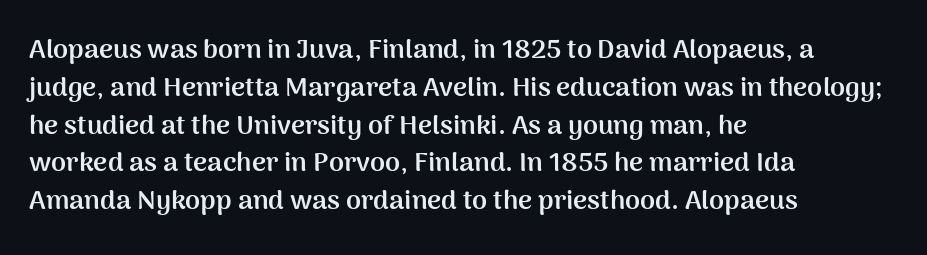
Q: Is the text bold? A: Yes.
Q: Is the text italic (slanted)? A: No, it is upright.
Q: Is the text underlined? A: No.
Q: How is the paragraph aligned? A: Left-aligned.
Q: Is the spacing between letters normal or unusually wide? A: Normal.
Q: Is the spacing between lines tight, normal or loose? A: Normal.
